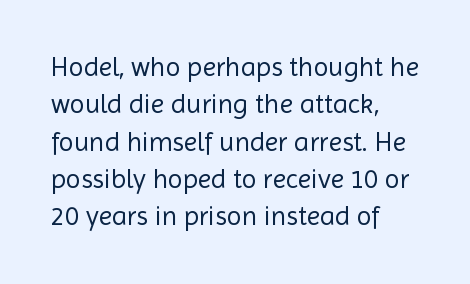
{"italic": "no", "bold": "no", "underline": "no", "align": "left", "line_spacing": "normal", "line_spacing_ratio": 1.38, "letter_spacing": "normal", "letter_spacing_em": 0.0, "glyph_px": 27}
